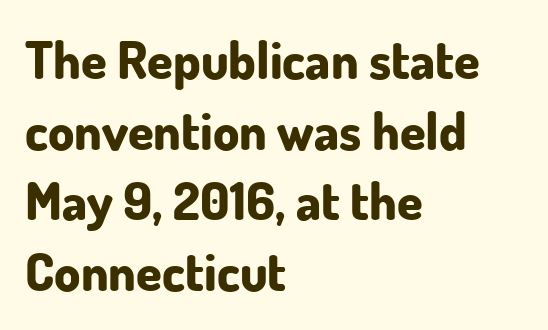
Q: Is the text bold? A: Yes.
Q: Is the text italic (slanted)? A: No, it is upright.
Q: Is the typeface a serif or a sans-serif typeface? A: Sans-serif.
Q: Is the text underlined? A: No.
Q: How is the paragraph aligned? A: Left-aligned.
Q: Is the spacing between letters normal or unusually wide? A: Normal.
Q: Is the spacing between lines tight, normal or loose? A: Normal.
Q: Width (condensed, normal, or wide)? A: Normal.
Q: Stroke contrast? A: Low.
Q: x-height? A: Small.
Q: Monospaced? A: No.
